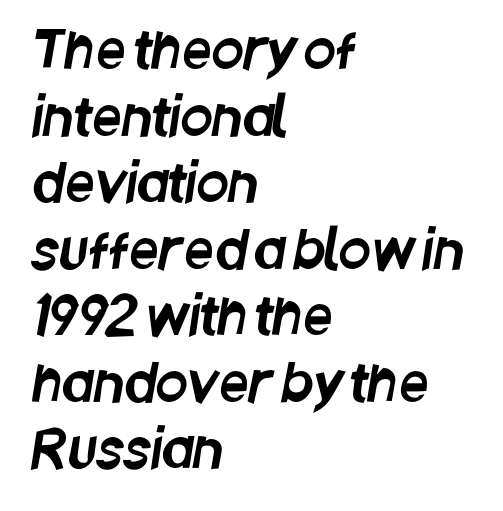
The image shows 52 px condensed sans-serif type; set left-aligned, normal line spacing (1.28x), normal letter spacing, not underlined; low stroke contrast and a large x-height.
